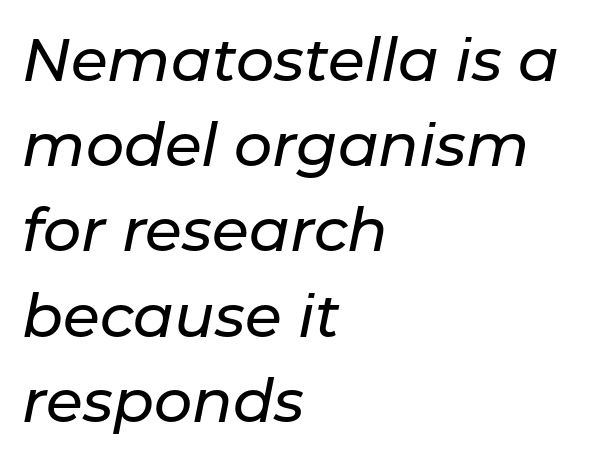
The image shows 60 px text type, italic (leaning right); set left-aligned, normal line spacing (1.42x), normal letter spacing, not underlined; low stroke contrast and a medium x-height.
